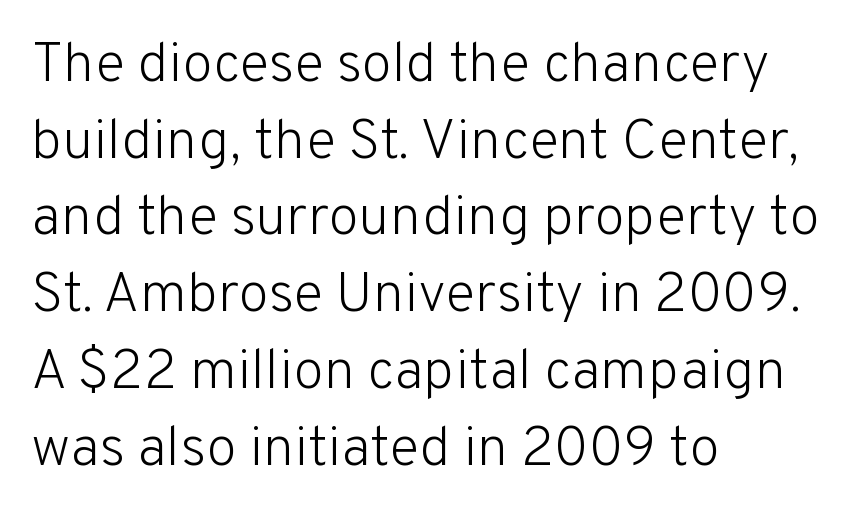
A quiet, ordinary-to-light weight characterises the typeface. Is the letter spacing exaggerated? No — it looks like the ordinary default. The rendering shows plain stroke endings on the letterforms — a sans-serif design. Posture: straight, roman, zero tilt.
